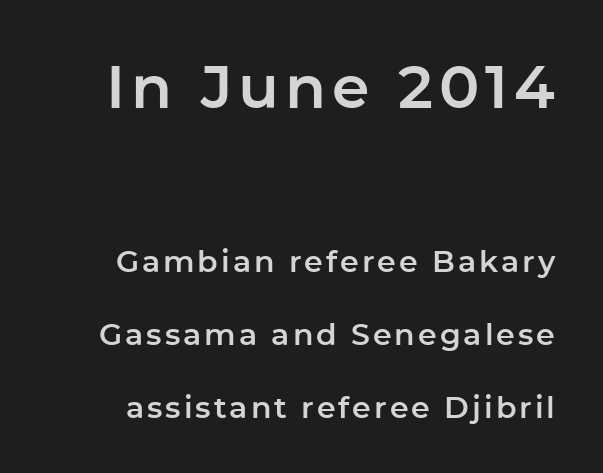
The image shows 60 px sans-serif type, upright; set loose line spacing (2.43x), not underlined; the first (top) block is 2.0x larger; low stroke contrast and a medium x-height.
